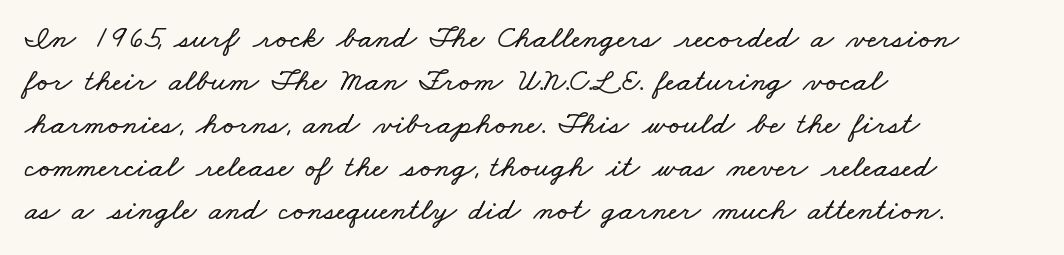
This sample has the flowing, uneven cadence of proportional lettering. Standard letterfit; no display-style spreading of the glyphs. The zone under the glyphs is completely vacant. What's the leading like? Ordinary, nothing unusual. The typesetter chose a ragged-right arrangement here.
